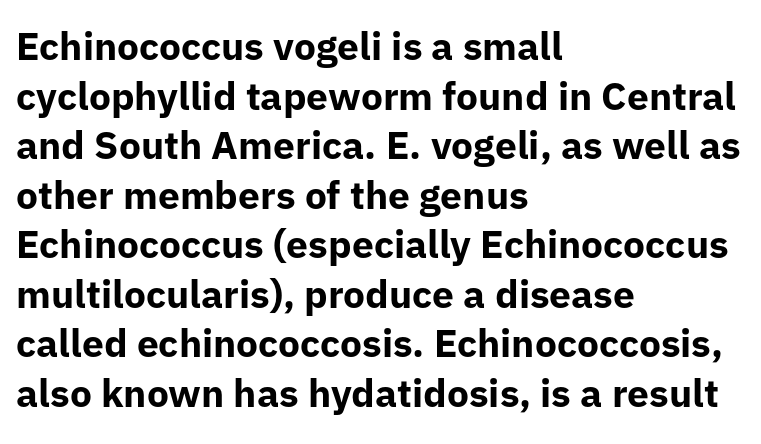
{"serif": "no", "italic": "no", "bold": "yes", "weight": "bold", "width": "normal", "stroke_contrast": "low", "x_height": "medium", "monospaced": "no", "underline": "no", "align": "left", "line_spacing": "normal", "line_spacing_ratio": 1.27, "letter_spacing": "normal", "letter_spacing_em": 0.0, "glyph_px": 39}
